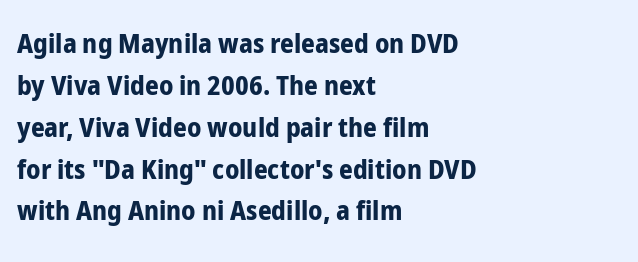
Q: Is the text bold? A: Yes.
Q: Is the text italic (slanted)? A: No, it is upright.
Q: Is the text underlined? A: No.
Q: How is the paragraph aligned? A: Left-aligned.
Q: Is the spacing between letters normal or unusually wide? A: Normal.
Q: Is the spacing between lines tight, normal or loose? A: Normal.
